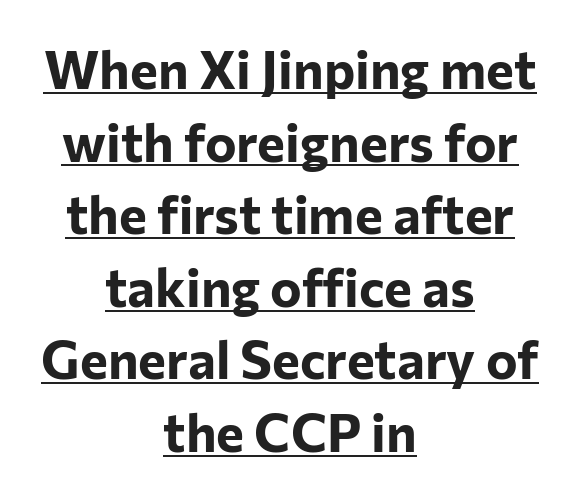
Q: Is the text bold? A: Yes.
Q: Is the text italic (slanted)? A: No, it is upright.
Q: Is the typeface a serif or a sans-serif typeface? A: Sans-serif.
Q: Is the text underlined? A: Yes.
Q: How is the paragraph aligned? A: Centered.
Q: Is the spacing between letters normal or unusually wide? A: Normal.
Q: Is the spacing between lines tight, normal or loose? A: Normal.
Q: Width (condensed, normal, or wide)? A: Normal.
Q: Stroke contrast? A: Low.
Q: x-height? A: Medium.
Q: Monospaced? A: No.
